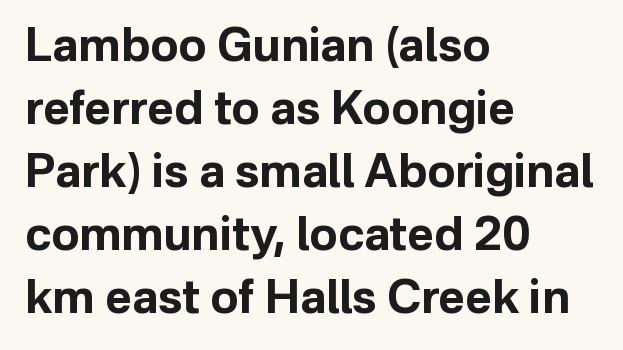
Q: Is the text bold? A: Yes.
Q: Is the text italic (slanted)? A: No, it is upright.
Q: Is the typeface a serif or a sans-serif typeface? A: Sans-serif.
Q: Is the text underlined? A: No.
Q: How is the paragraph aligned? A: Left-aligned.
Q: Is the spacing between letters normal or unusually wide? A: Normal.
Q: Is the spacing between lines tight, normal or loose? A: Normal.
Q: Width (condensed, normal, or wide)? A: Normal.
Q: Stroke contrast? A: Low.
Q: x-height? A: Medium.
Q: Monospaced? A: No.
